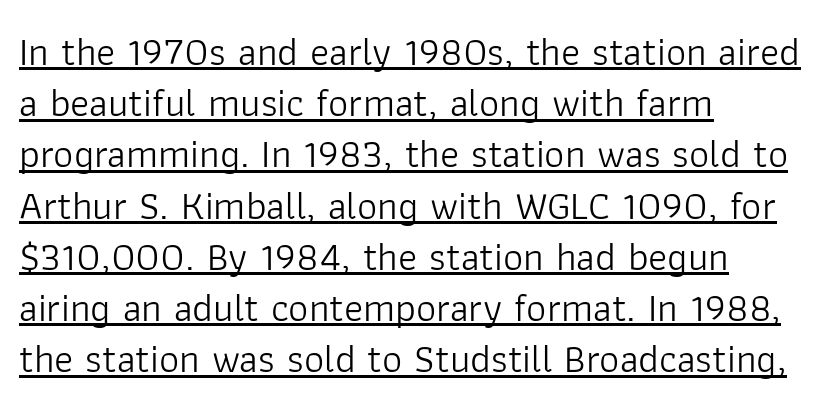
Q: Is the text bold? A: No.
Q: Is the text italic (slanted)? A: No, it is upright.
Q: Is the typeface a serif or a sans-serif typeface? A: Sans-serif.
Q: Is the text underlined? A: Yes.
Q: How is the paragraph aligned? A: Left-aligned.
Q: Is the spacing between letters normal or unusually wide? A: Normal.
Q: Is the spacing between lines tight, normal or loose? A: Normal.
Q: Width (condensed, normal, or wide)? A: Normal.
Q: Stroke contrast? A: Low.
Q: x-height? A: Medium.
Q: Monospaced? A: No.
